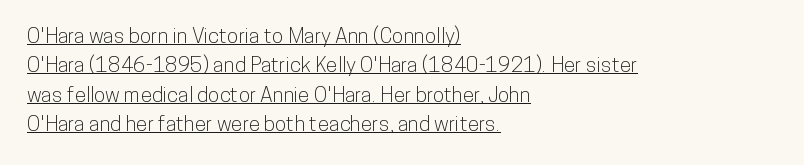
The sample's only ornament is a line tracing under the words. Evenly set lines give the paragraph a standard silhouette. A typesetter would mark this as roman, not italic. These lines keep a tight, regular rhythm from letter to letter.
